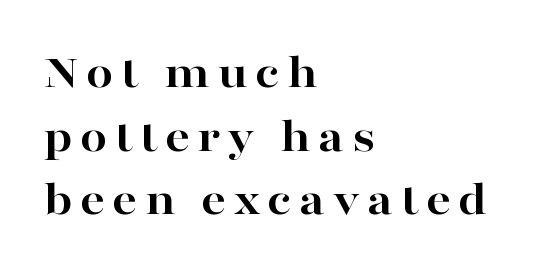
{"serif": "yes", "italic": "no", "bold": "yes", "weight": "bold", "width": "wide", "stroke_contrast": "high", "x_height": "medium", "monospaced": "no", "underline": "no", "align": "left", "line_spacing": "normal", "line_spacing_ratio": 1.3, "glyph_px": 49}
